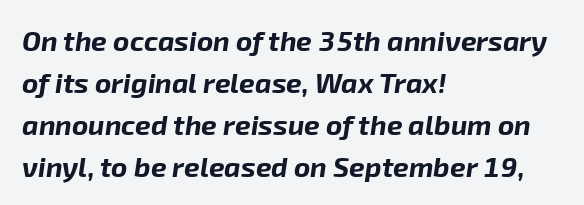
{"italic": "yes", "lean": "right", "slant_degrees": 8, "bold": "yes", "weight": "bold", "width": "normal", "stroke_contrast": "low", "x_height": "medium", "monospaced": "no", "underline": "no", "align": "left", "line_spacing": "normal", "line_spacing_ratio": 1.5, "letter_spacing": "normal", "letter_spacing_em": 0.0, "glyph_px": 28}
